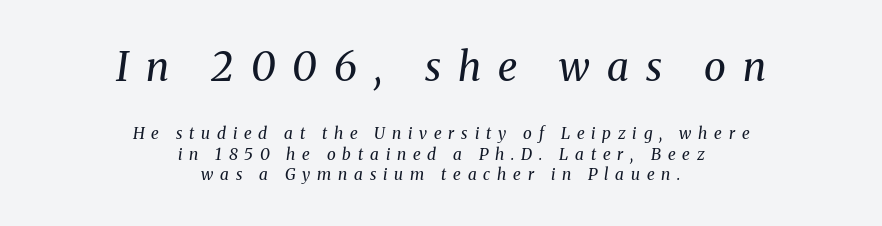
Q: Is the text bold? A: No.
Q: Is the text italic (slanted)? A: Yes, it leans right by about 8 degrees.
Q: Is the typeface a serif or a sans-serif typeface? A: Serif.
Q: Is the text underlined? A: No.
Q: How is the paragraph aligned? A: Centered.
Q: Is the spacing between letters normal or unusually wide? A: Unusually wide.
Q: Is the spacing between lines tight, normal or loose? A: Normal.
Q: Which block of text is set in a larger size, the first (top) or the second (bottom)? A: The first (top) one.
Q: Width (condensed, normal, or wide)? A: Normal.
Q: Stroke contrast? A: Medium.
Q: x-height? A: Medium.
Q: Monospaced? A: No.
